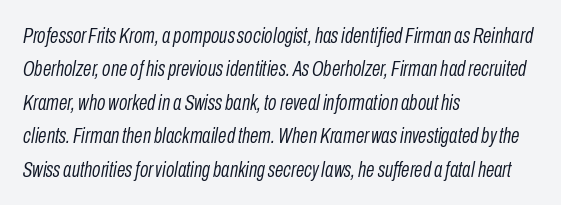
The image shows 22 px text type, italic (leaning right); set left-aligned, normal line spacing (1.52x), normal letter spacing, not underlined.
